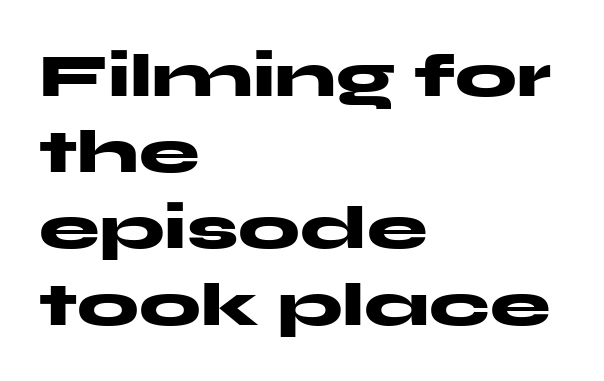
{"serif": "no", "italic": "no", "bold": "yes", "weight": "heavy", "width": "wide", "stroke_contrast": "medium", "x_height": "medium", "monospaced": "no", "underline": "no", "align": "left", "line_spacing": "normal", "line_spacing_ratio": 1.25, "letter_spacing": "normal", "letter_spacing_em": 0.0, "glyph_px": 61}
